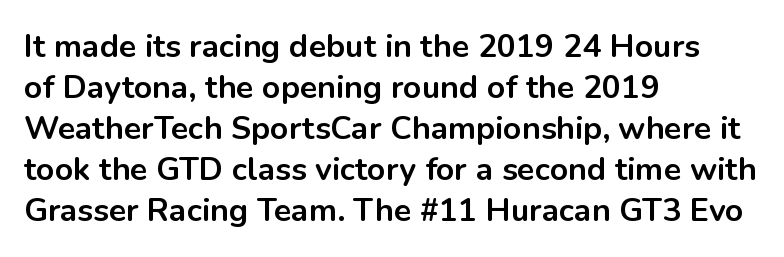
Q: Is the text bold? A: Yes.
Q: Is the text italic (slanted)? A: No, it is upright.
Q: Is the typeface a serif or a sans-serif typeface? A: Sans-serif.
Q: Is the text underlined? A: No.
Q: How is the paragraph aligned? A: Left-aligned.
Q: Is the spacing between letters normal or unusually wide? A: Normal.
Q: Is the spacing between lines tight, normal or loose? A: Normal.
Q: Width (condensed, normal, or wide)? A: Normal.
Q: Stroke contrast? A: Low.
Q: x-height? A: Medium.
Q: Monospaced? A: No.
